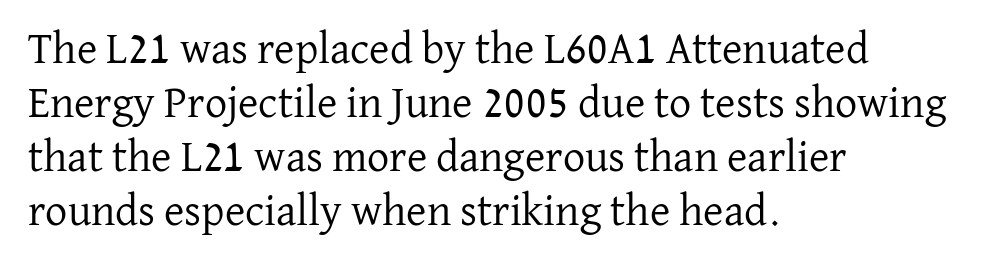
{"serif": "yes", "italic": "no", "bold": "no", "weight": "regular", "width": "normal", "stroke_contrast": "low", "x_height": "medium", "monospaced": "no", "underline": "no", "align": "left", "line_spacing_ratio": 1.23, "letter_spacing": "normal", "letter_spacing_em": 0.0, "glyph_px": 44}
